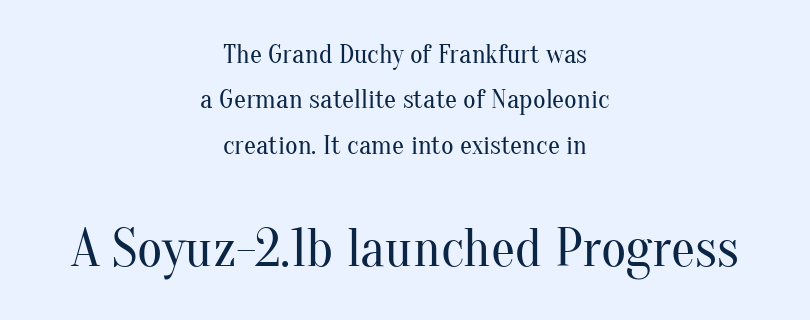
Lines of text with bare space underneath. The rendering keeps characters at their native spacing. Characters remain perfectly vertical along every line. Small tapered or slab feet sit at the stroke ends, so this counts as serif.
